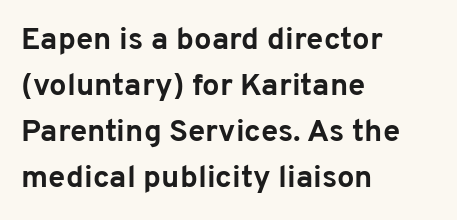
Is this a sans? Yes — the strokes have no serifs. These lines are rendered in a variable-pitch font. Upright lettering throughout. Leftover space on each line is placed entirely after the last word. Any mark beneath the type? The region is blank. Honestly, the row spacing looks completely unremarkable.
